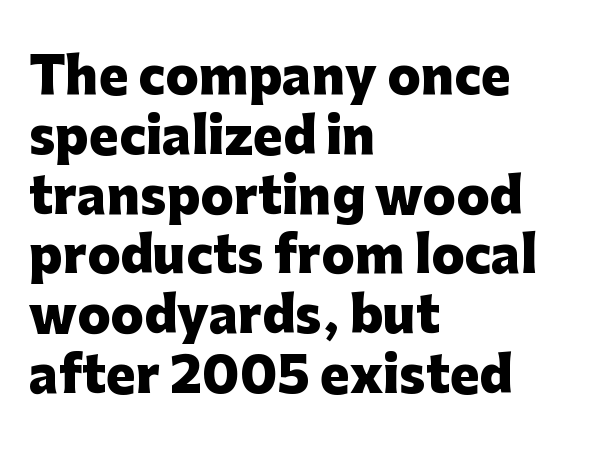
The image shows 49 px heavy sans-serif type, upright; set left-aligned, line spacing 1.22x, normal letter spacing, not underlined; low stroke contrast and a medium x-height.
